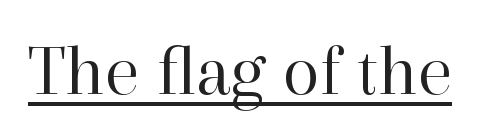
This sample carries an underscore along the baseline area. A typesetter would mark this as roman, not italic. Weight: regular or lighter. Varying glyph widths throughout — classic text-font behaviour. Examine the stroke ends and you'll spot serifs. What stands out about the letter spacing? Nothing — it is the standard amount.
